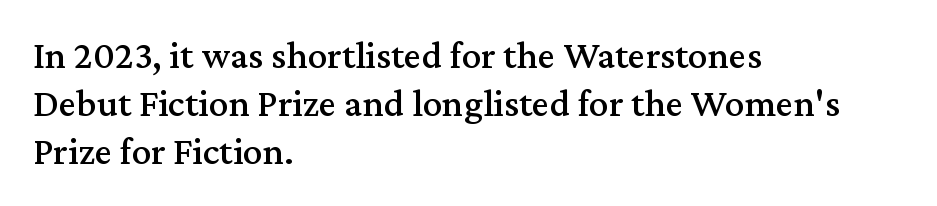
The image shows 39 px serif type, upright; set left-aligned, line spacing 1.23x, normal letter spacing, not underlined; medium stroke contrast and a medium x-height.
